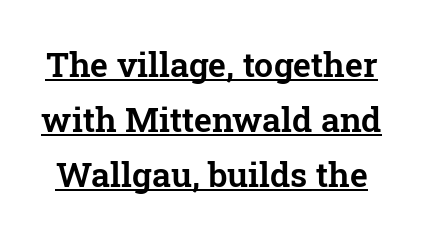
The image shows 34 px serif type, upright; set normal line spacing (1.62x), normal letter spacing, underlined; low stroke contrast and a medium x-height.
